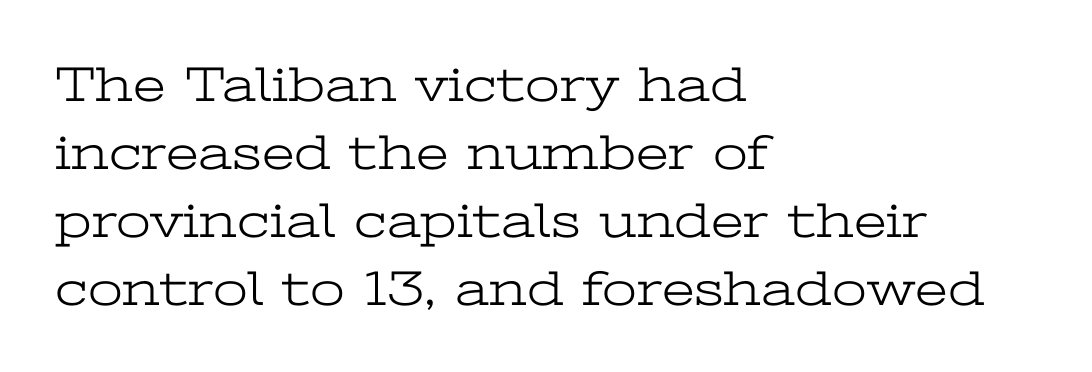
The image shows 50 px light, wide serif type, upright; set left-aligned, normal line spacing (1.36x), normal letter spacing, not underlined; low stroke contrast and a medium x-height.
